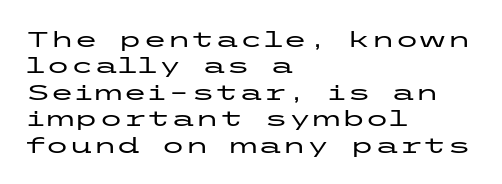
The image shows 22 px text type, upright; set left-aligned, line spacing 1.2x, normal letter spacing, not underlined.
